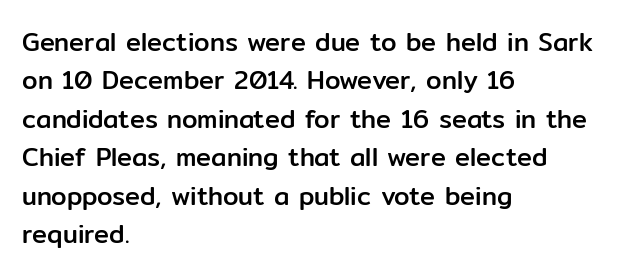
Q: Is the text italic (slanted)? A: No, it is upright.
Q: Is the text underlined? A: No.
Q: How is the paragraph aligned? A: Left-aligned.
Q: Is the spacing between letters normal or unusually wide? A: Normal.
Q: Is the spacing between lines tight, normal or loose? A: Normal.
